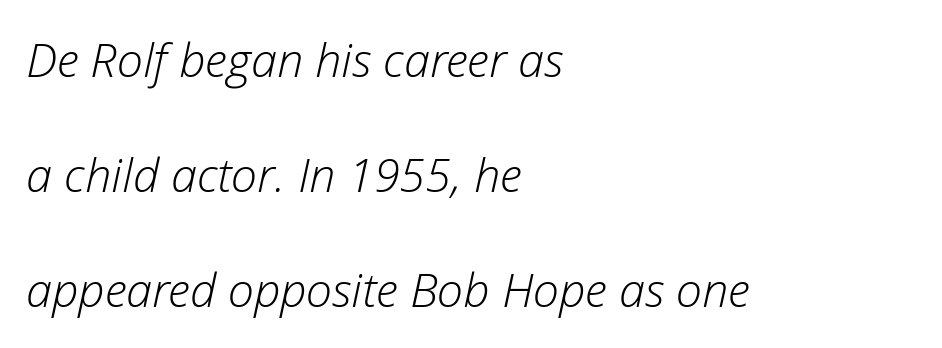
{"italic": "yes", "lean": "right", "slant_degrees": 12, "bold": "no", "weight": "light", "width": "normal", "stroke_contrast": "low", "x_height": "medium", "monospaced": "no", "underline": "no", "align": "left", "line_spacing": "loose", "line_spacing_ratio": 2.45, "letter_spacing": "normal", "letter_spacing_em": 0.0, "glyph_px": 47}
